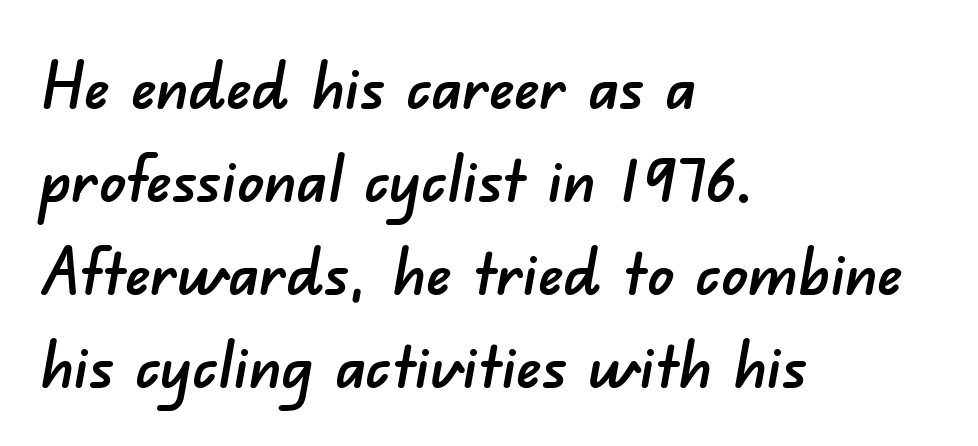
{"serif": "no", "width": "normal", "stroke_contrast": "low", "x_height": "small", "monospaced": "no", "underline": "no", "align": "left", "line_spacing": "normal", "line_spacing_ratio": 1.43, "letter_spacing": "normal", "letter_spacing_em": 0.0, "glyph_px": 65}
